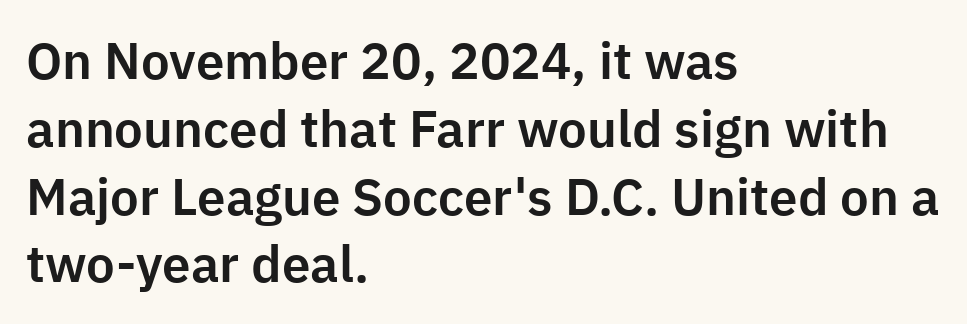
Q: Is the text italic (slanted)? A: No, it is upright.
Q: Is the typeface a serif or a sans-serif typeface? A: Sans-serif.
Q: Is the text underlined? A: No.
Q: How is the paragraph aligned? A: Left-aligned.
Q: Is the spacing between letters normal or unusually wide? A: Normal.
Q: Is the spacing between lines tight, normal or loose? A: Normal.
Q: Width (condensed, normal, or wide)? A: Normal.
Q: Stroke contrast? A: Low.
Q: x-height? A: Medium.
Q: Monospaced? A: No.
